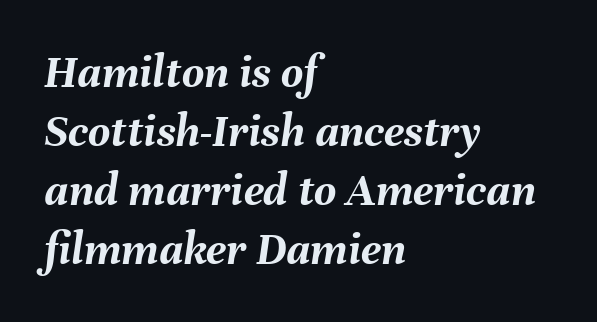
Q: Is the text bold? A: Yes.
Q: Is the text italic (slanted)? A: Yes, it leans right by about 8 degrees.
Q: Is the text underlined? A: No.
Q: How is the paragraph aligned? A: Left-aligned.
Q: Is the spacing between letters normal or unusually wide? A: Normal.
Q: Width (condensed, normal, or wide)? A: Normal.
Q: Stroke contrast? A: Medium.
Q: x-height? A: Medium.
Q: Monospaced? A: No.
